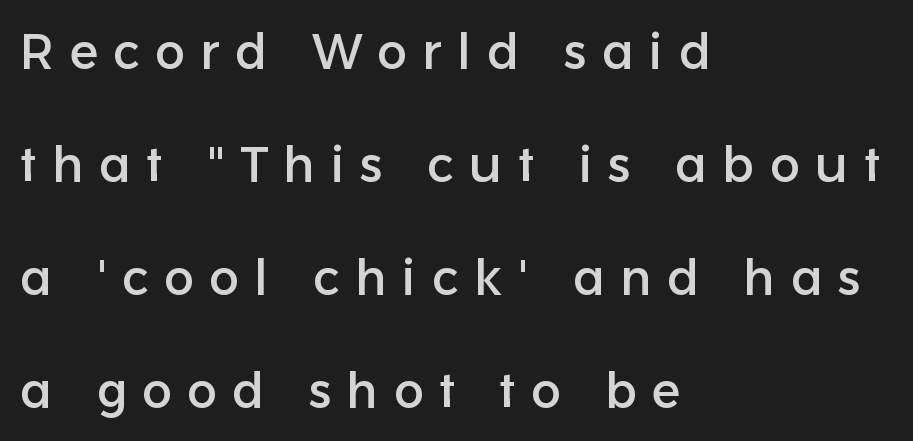
Q: Is the text italic (slanted)? A: No, it is upright.
Q: Is the typeface a serif or a sans-serif typeface? A: Sans-serif.
Q: Is the text underlined? A: No.
Q: How is the paragraph aligned? A: Left-aligned.
Q: Is the spacing between letters normal or unusually wide? A: Unusually wide.
Q: Is the spacing between lines tight, normal or loose? A: Loose.
Q: Width (condensed, normal, or wide)? A: Normal.
Q: Stroke contrast? A: Low.
Q: x-height? A: Medium.
Q: Monospaced? A: No.
